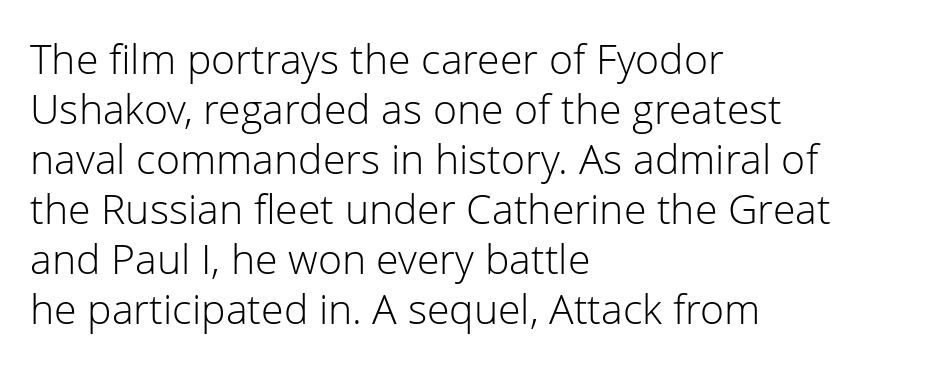
On a weight scale, this lands at 450 or below. A typesetter would call this proportional, since set widths differ per character. The letters stand straight up with perfectly vertical stems. Nothing unusual about the tracking: characters are spaced as the font intends. This rendering employs a face without finishing strokes, i.e., a sans-serif.
